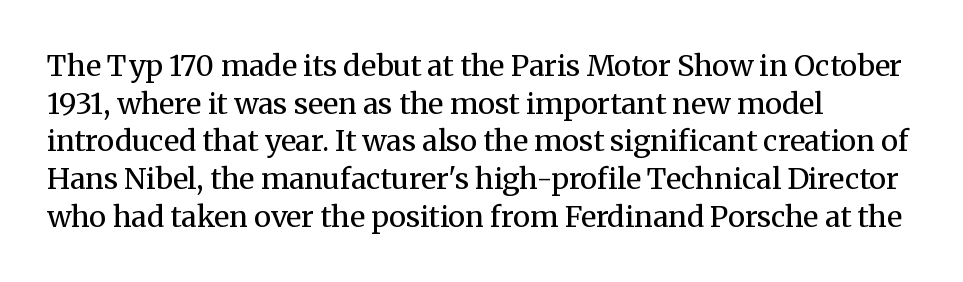
Q: Is the text bold? A: No.
Q: Is the text italic (slanted)? A: No, it is upright.
Q: Is the typeface a serif or a sans-serif typeface? A: Serif.
Q: Is the text underlined? A: No.
Q: How is the paragraph aligned? A: Left-aligned.
Q: Is the spacing between letters normal or unusually wide? A: Normal.
Q: Is the spacing between lines tight, normal or loose? A: Normal.
Q: Width (condensed, normal, or wide)? A: Normal.
Q: Stroke contrast? A: Medium.
Q: x-height? A: Medium.
Q: Monospaced? A: No.
